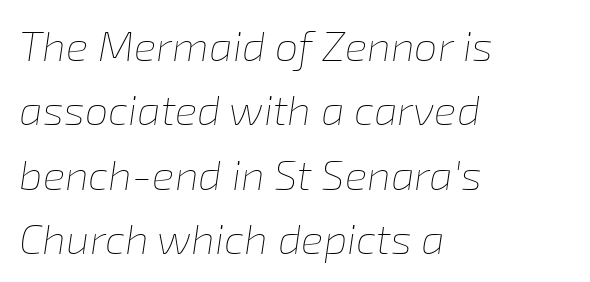
You could call the tracking neutral — neither tight nor loose. The rendering uses a moderate line-height, typical for paragraphs. In terms of posture, this sample is oblique. Think standard paragraph weight, or any step lighter than that.
